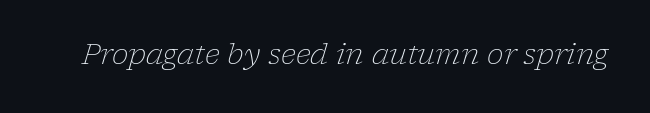
Q: Is the text bold? A: No.
Q: Is the text italic (slanted)? A: Yes, it leans right by about 17 degrees.
Q: Is the typeface a serif or a sans-serif typeface? A: Serif.
Q: Is the text underlined? A: No.
Q: Is the spacing between letters normal or unusually wide? A: Normal.
Q: Width (condensed, normal, or wide)? A: Normal.
Q: Stroke contrast? A: Low.
Q: x-height? A: Medium.
Q: Monospaced? A: No.
